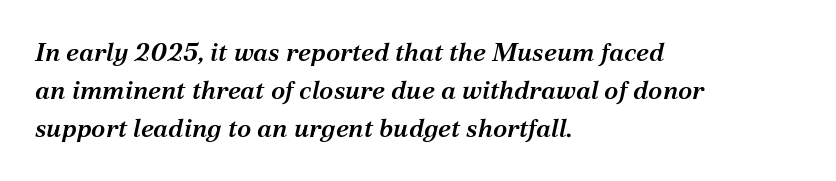
Q: Is the text bold? A: Semi-bold.
Q: Is the text italic (slanted)? A: Yes, it leans right by about 12 degrees.
Q: Is the text underlined? A: No.
Q: How is the paragraph aligned? A: Left-aligned.
Q: Is the spacing between letters normal or unusually wide? A: Normal.
Q: Is the spacing between lines tight, normal or loose? A: Normal.
